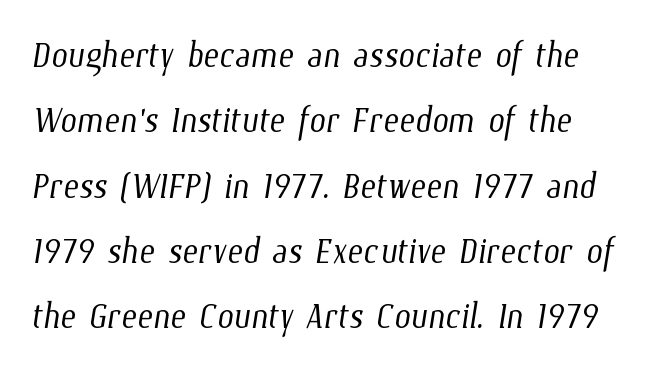
Q: Is the text bold? A: No.
Q: Is the text underlined? A: No.
Q: How is the paragraph aligned? A: Left-aligned.
Q: Is the spacing between letters normal or unusually wide? A: Normal.
Q: Is the spacing between lines tight, normal or loose? A: Normal.
Q: Width (condensed, normal, or wide)? A: Condensed.
Q: Stroke contrast? A: Low.
Q: x-height? A: Medium.
Q: Monospaced? A: No.
